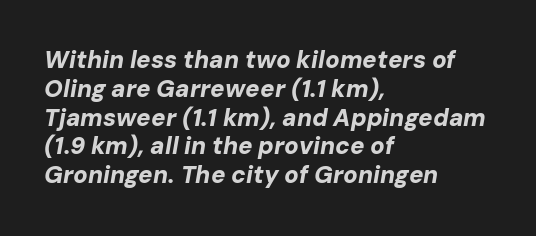
Plain, unruled lines of type. The text carries the slant typical of an italic or oblique font. Chunky letters — that's bold for sure. Characters follow at the spacing the type designer built in.
